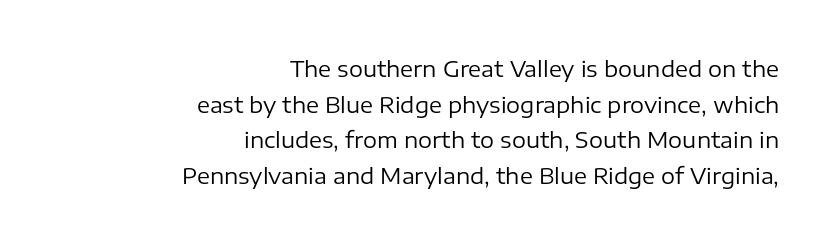
{"italic": "no", "bold": "no", "underline": "no", "align": "right", "line_spacing": "normal", "line_spacing_ratio": 1.62, "letter_spacing": "normal", "letter_spacing_em": 0.0, "glyph_px": 22}
